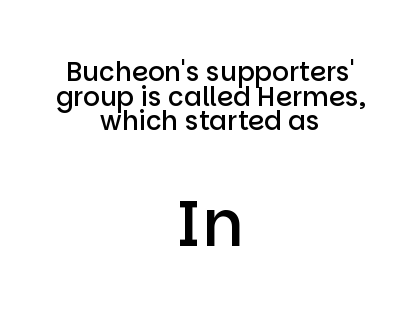
The gaps between neighbouring characters are ordinary and unremarkable. Note the varied advance widths — an 'i' is clearly narrower than an 'm'. Posture: vertical. Every row of glyphs is offset so its center matches the block's center. Is there much room between lines? No — they nearly touch.
